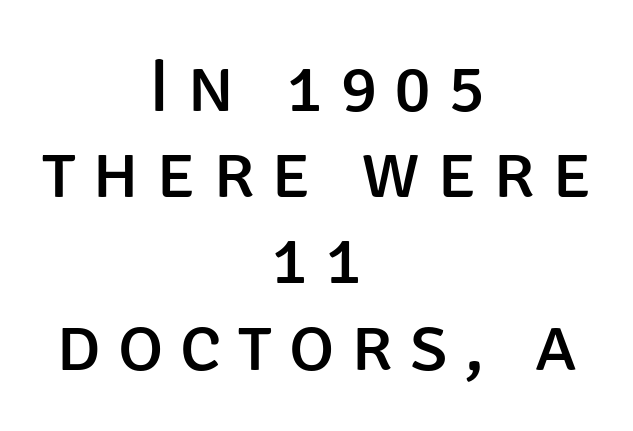
{"serif": "no", "italic": "no", "bold": "no", "weight": "regular", "width": "normal", "stroke_contrast": "low", "x_height": "large", "monospaced": "no", "underline": "no", "align": "center", "line_spacing": "tight", "line_spacing_ratio": 1.12, "letter_spacing": "wide", "letter_spacing_em": 0.22, "glyph_px": 77}
